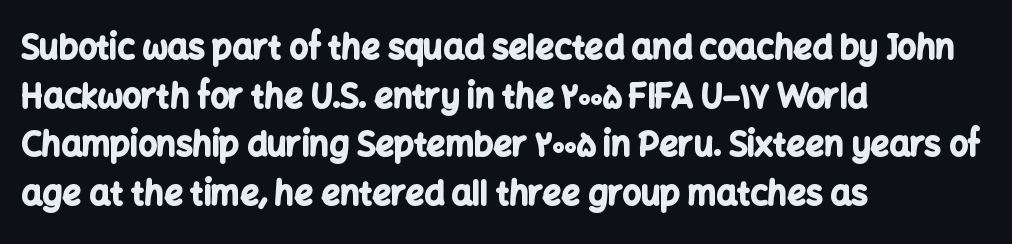
The image shows 33 px bold sans-serif type, upright; set left-aligned, normal line spacing (1.47x), normal letter spacing, not underlined; low stroke contrast and a medium x-height.
